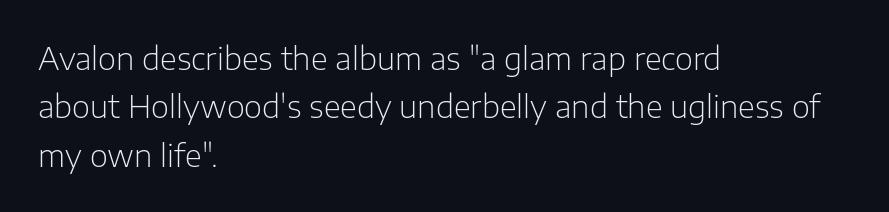
Q: Is the text bold? A: No.
Q: Is the text italic (slanted)? A: No, it is upright.
Q: Is the typeface a serif or a sans-serif typeface? A: Sans-serif.
Q: Is the text underlined? A: No.
Q: How is the paragraph aligned? A: Left-aligned.
Q: Is the spacing between letters normal or unusually wide? A: Normal.
Q: Is the spacing between lines tight, normal or loose? A: Normal.
Q: Width (condensed, normal, or wide)? A: Normal.
Q: Stroke contrast? A: Low.
Q: x-height? A: Medium.
Q: Monospaced? A: No.
